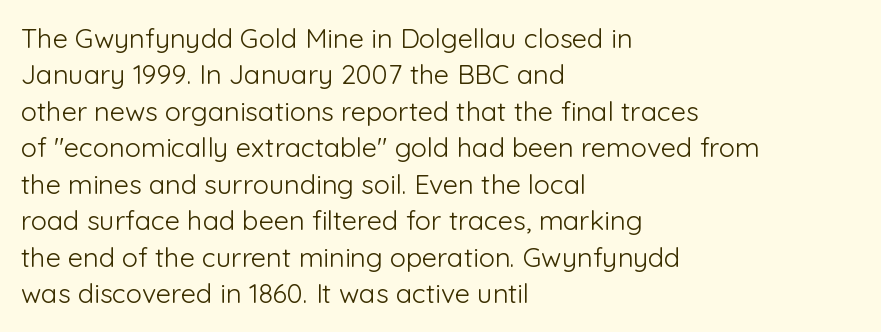
Upright lettering throughout. Reading down the column, the eye jumps a familiar distance to each next line. The typesetting does not lean heavy: it is not bold. Horizontal alignment here is leftward, the default for most running prose. The space directly below the letters is spotless. Glyph-to-glyph distance matches everyday printed text.
